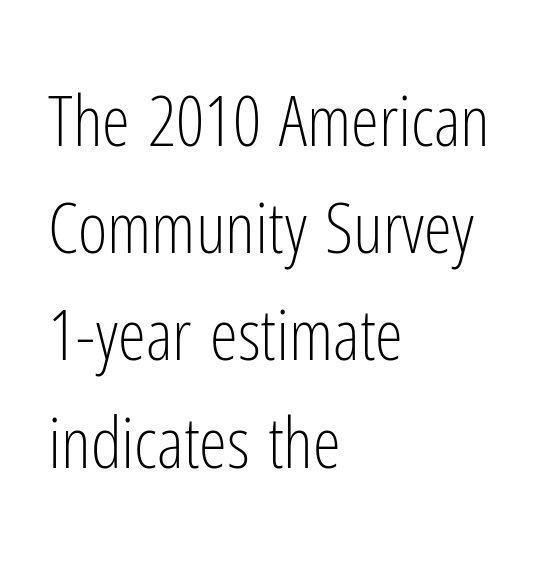
Q: Is the text bold? A: No.
Q: Is the text italic (slanted)? A: No, it is upright.
Q: Is the typeface a serif or a sans-serif typeface? A: Sans-serif.
Q: Is the text underlined? A: No.
Q: How is the paragraph aligned? A: Left-aligned.
Q: Is the spacing between letters normal or unusually wide? A: Normal.
Q: Is the spacing between lines tight, normal or loose? A: Normal.
Q: Width (condensed, normal, or wide)? A: Condensed.
Q: Stroke contrast? A: Low.
Q: x-height? A: Medium.
Q: Monospaced? A: No.
